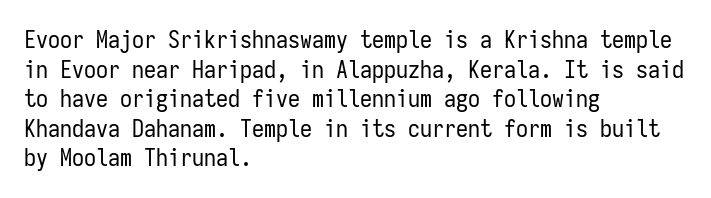
Q: Is the text bold? A: No.
Q: Is the text italic (slanted)? A: No, it is upright.
Q: Is the text underlined? A: No.
Q: How is the paragraph aligned? A: Left-aligned.
Q: Is the spacing between letters normal or unusually wide? A: Normal.
